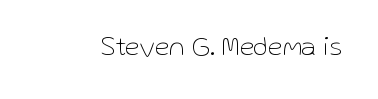
Q: Is the text bold? A: No.
Q: Is the text italic (slanted)? A: No, it is upright.
Q: Is the text underlined? A: No.
Q: Is the spacing between letters normal or unusually wide? A: Normal.
